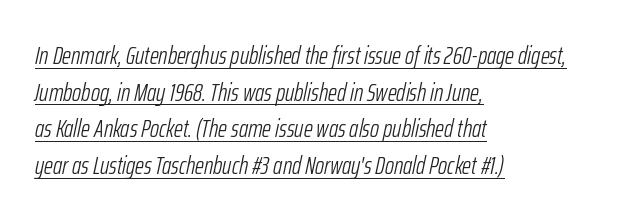
A light-to-regular cut is what we see here. The typesetter has applied underlining to the passage shown. Is the type slanted? Yes — the strokes lean at a clear angle. Layout note: lines flush left. Successive baselines arrive at the customary interval. Standard letterfit; no display-style spreading of the glyphs.
